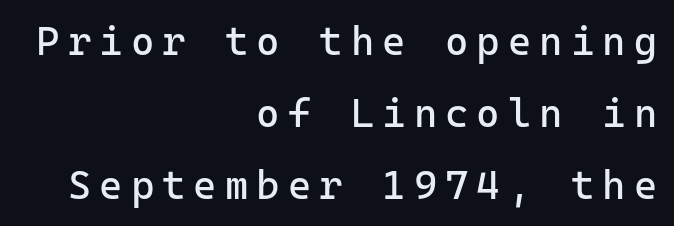
{"serif": "no", "italic": "no", "bold": "no", "weight": "regular", "width": "normal", "stroke_contrast": "low", "x_height": "medium", "monospaced": "yes", "underline": "no", "align": "right", "line_spacing_ratio": 1.8, "letter_spacing": "wide", "letter_spacing_em": 0.2, "glyph_px": 40}
